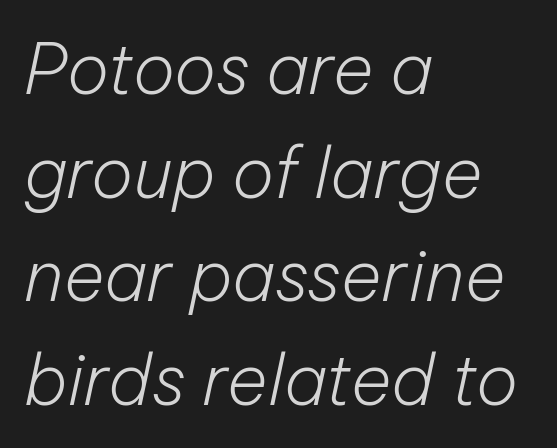
Think of a printed novel: that variable character pitch is what you see here. The weight would be labelled regular, book, light, or lighter still. What's the leading like? Ordinary, nothing unusual. Layout note: lines flush left.
